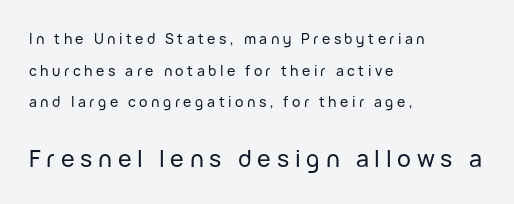
{"italic": "no", "underline": "no", "align": "left", "line_spacing": "loose", "line_spacing_ratio": 2.26, "letter_spacing": "wide", "letter_spacing_em": 0.25, "larger_block": "second", "size_ratio": 1.64, "glyph_px": 23}
